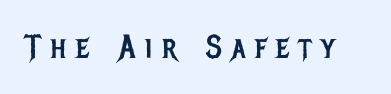
Glance below the letters and you will spot only blank space. The type is letterspaced generously, with wide tracking. Stem width sits at or under what a default text font uses. Style check: upright. Is this a sans? Yes — the strokes have no serifs. Is this a fixed-width face? No — the glyphs have proportional, varying widths.
